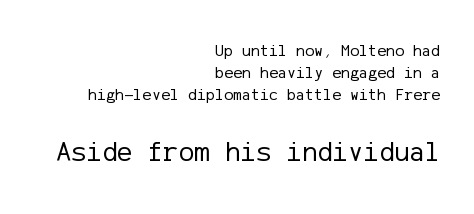
{"serif": "no", "italic": "no", "bold": "no", "weight": "regular", "width": "normal", "stroke_contrast": "low", "x_height": "medium", "underline": "no", "align": "right", "line_spacing": "normal", "line_spacing_ratio": 1.3, "letter_spacing": "normal", "letter_spacing_em": 0.0, "larger_block": "second", "size_ratio": 1.71, "glyph_px": 29}
